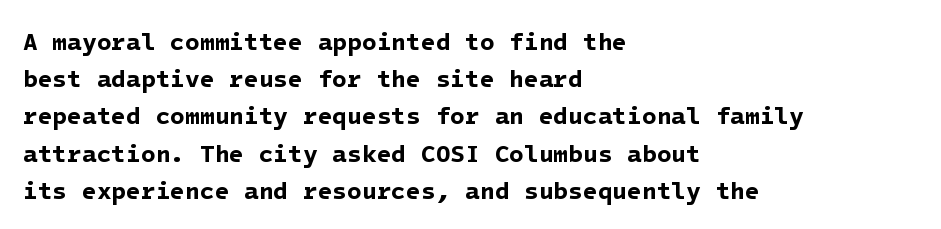
{"bold": "yes", "underline": "no", "align": "left", "line_spacing": "normal", "line_spacing_ratio": 1.55, "letter_spacing": "normal", "letter_spacing_em": 0.0, "glyph_px": 24}
